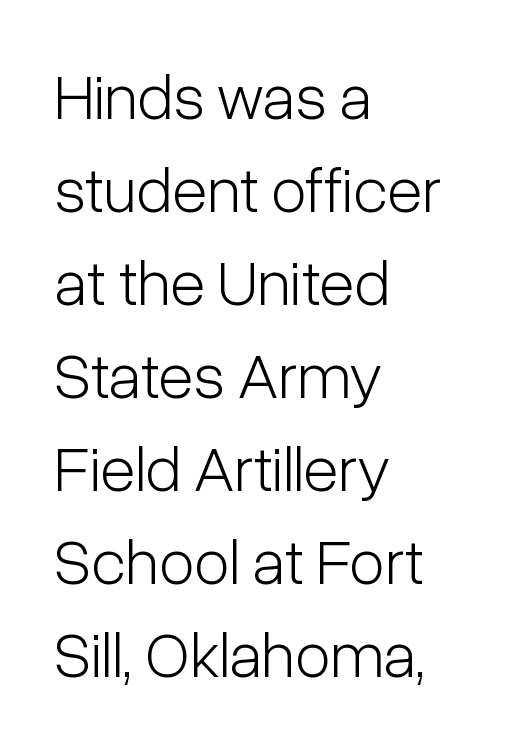
The image shows 65 px light, condensed sans-serif type, upright; set left-aligned, normal line spacing (1.43x), normal letter spacing, not underlined; low stroke contrast and a medium x-height.
